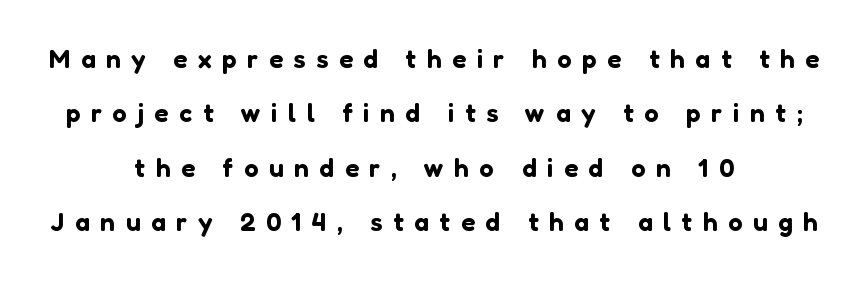
The image shows 26 px text type, upright; set centered, loose line spacing (2.09x), unusually wide letter spacing (+0.41 em), not underlined.
